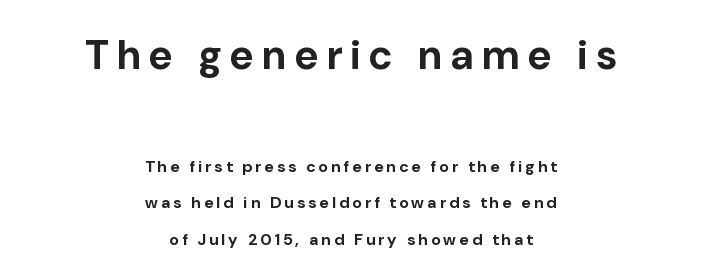
{"serif": "no", "italic": "no", "bold": "yes", "weight": "bold", "width": "normal", "stroke_contrast": "low", "x_height": "medium", "monospaced": "no", "underline": "no", "align": "center", "line_spacing": "loose", "line_spacing_ratio": 2.31, "letter_spacing": "wide", "letter_spacing_em": 0.21, "larger_block": "first", "size_ratio": 2.56, "glyph_px": 41}
